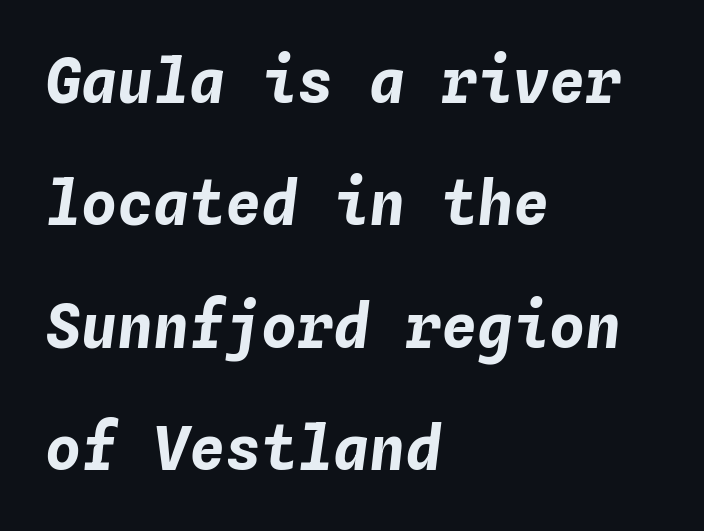
{"italic": "yes", "lean": "right", "slant_degrees": 4, "bold": "yes", "weight": "bold", "width": "normal", "stroke_contrast": "low", "x_height": "medium", "monospaced": "yes", "underline": "no", "align": "left", "line_spacing": "loose", "line_spacing_ratio": 2.04, "letter_spacing": "normal", "letter_spacing_em": 0.0, "glyph_px": 60}
